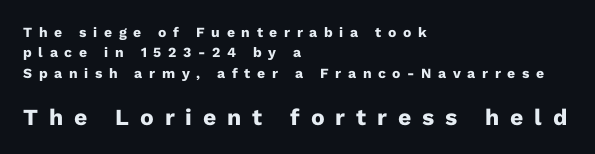
{"italic": "no", "bold": "yes", "underline": "no", "align": "left", "line_spacing": "normal", "line_spacing_ratio": 1.46, "letter_spacing": "wide", "letter_spacing_em": 0.47, "larger_block": "second", "size_ratio": 1.64, "glyph_px": 23}
